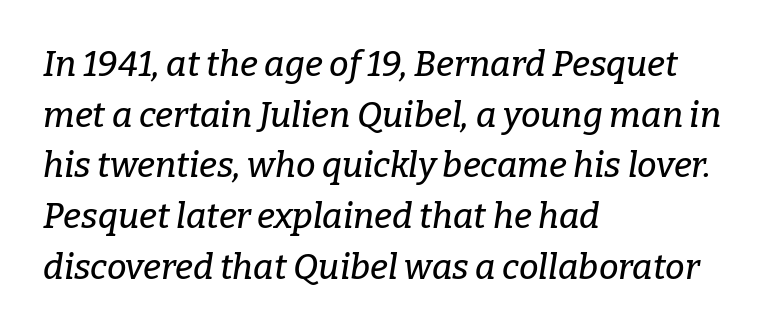
{"serif": "yes", "italic": "yes", "lean": "right", "slant_degrees": 9, "width": "normal", "stroke_contrast": "low", "x_height": "medium", "monospaced": "no", "underline": "no", "align": "left", "line_spacing": "normal", "line_spacing_ratio": 1.45, "letter_spacing": "normal", "letter_spacing_em": 0.0, "glyph_px": 35}
